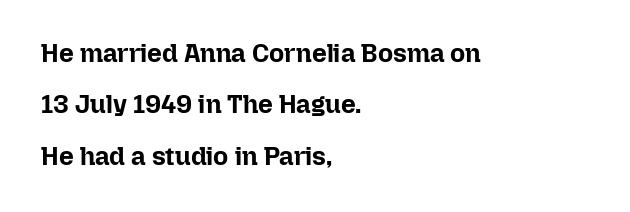
The image shows 26 px bold type, upright; set left-aligned, loose line spacing (1.98x), normal letter spacing, not underlined.
